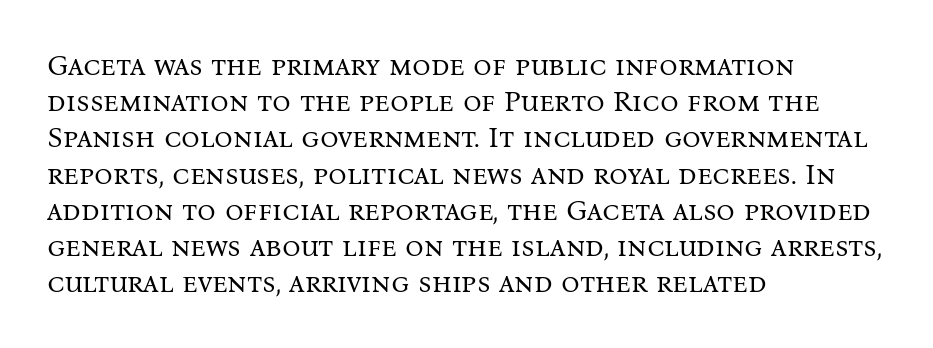
The image shows 29 px regular-weight serif type, upright; set left-aligned, normal line spacing (1.25x), normal letter spacing, not underlined; medium stroke contrast and a medium x-height.
